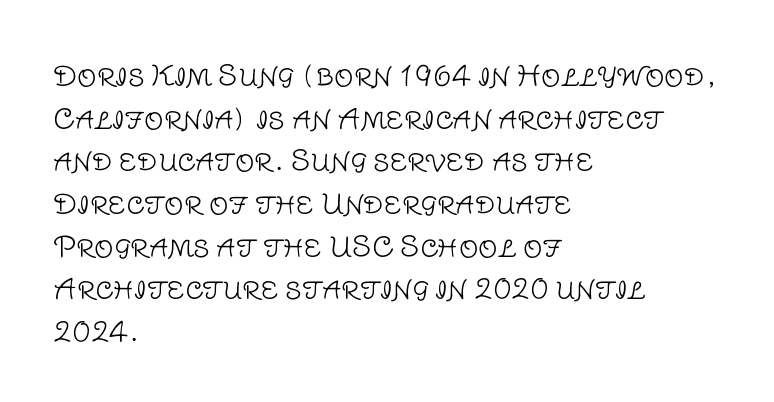
The ragged edge is on the right, which tells us the setting is flush left. Heaviness? Minimal to ordinary, like unemphasized prose. Lines of text with bare space underneath.
